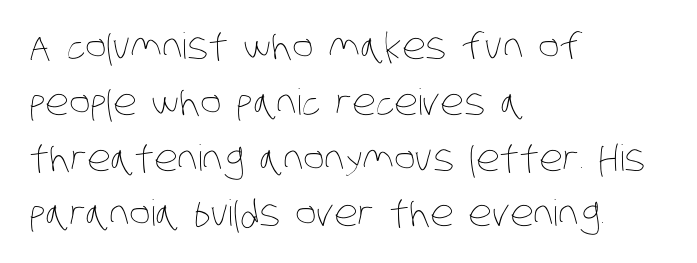
{"bold": "no", "weight": "thin", "width": "condensed", "stroke_contrast": "low", "x_height": "large", "monospaced": "no", "underline": "no", "align": "left", "line_spacing": "normal", "line_spacing_ratio": 1.55, "letter_spacing": "normal", "letter_spacing_em": 0.0, "glyph_px": 36}
